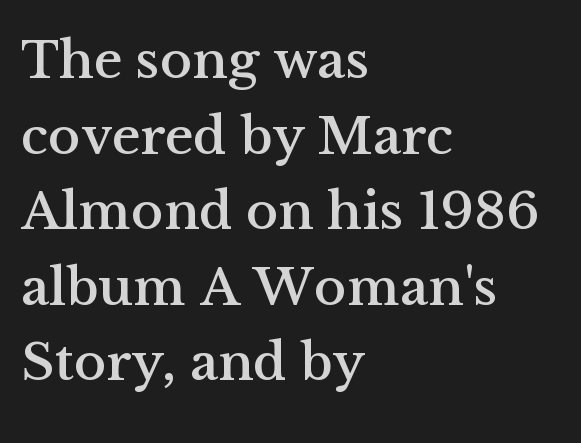
Q: Is the text italic (slanted)? A: No, it is upright.
Q: Is the typeface a serif or a sans-serif typeface? A: Serif.
Q: Is the text underlined? A: No.
Q: How is the paragraph aligned? A: Left-aligned.
Q: Is the spacing between letters normal or unusually wide? A: Normal.
Q: Is the spacing between lines tight, normal or loose? A: Normal.
Q: Width (condensed, normal, or wide)? A: Normal.
Q: Stroke contrast? A: Medium.
Q: x-height? A: Medium.
Q: Monospaced? A: No.
